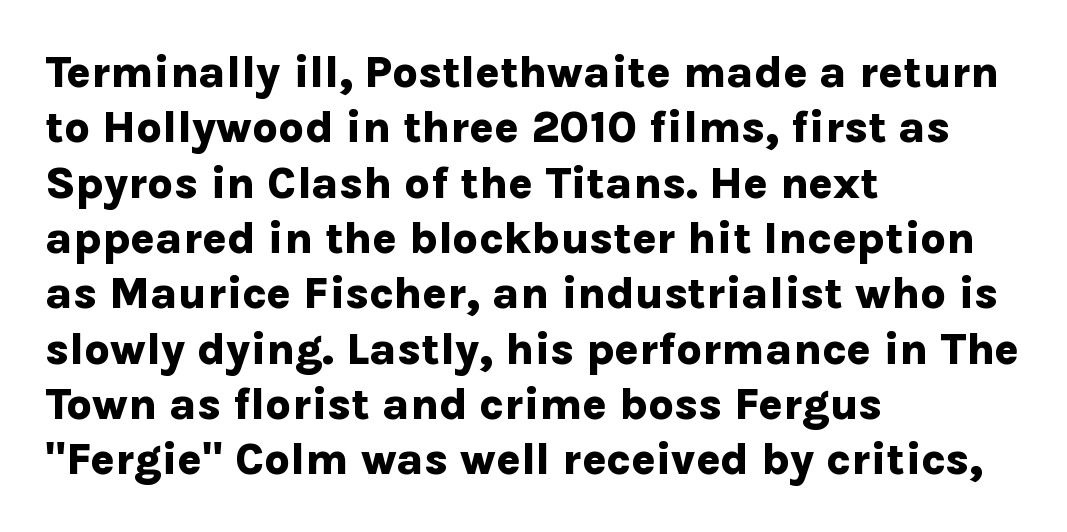
{"serif": "no", "italic": "no", "bold": "yes", "weight": "bold", "width": "normal", "stroke_contrast": "low", "x_height": "medium", "monospaced": "no", "underline": "no", "align": "left", "line_spacing_ratio": 1.23, "letter_spacing": "normal", "letter_spacing_em": 0.0, "glyph_px": 45}
